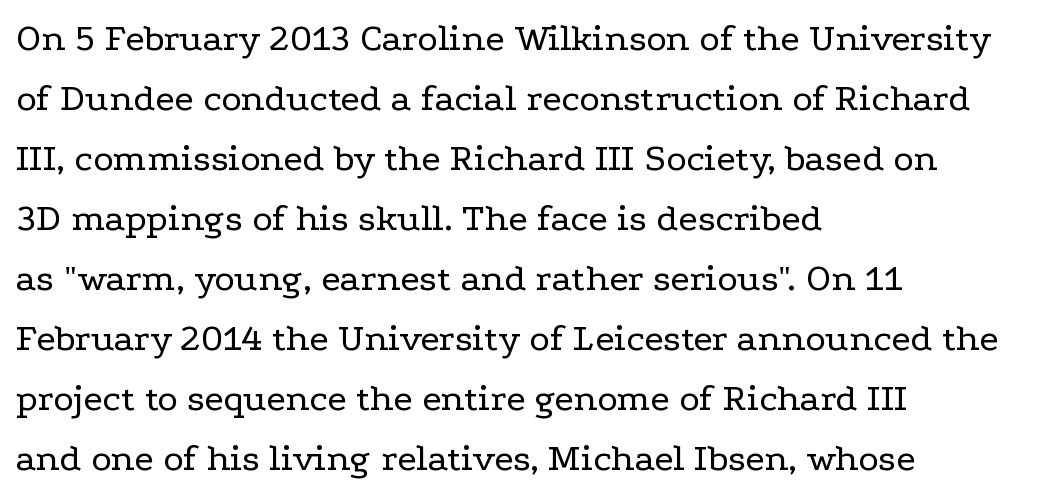
{"serif": "yes", "italic": "no", "bold": "no", "weight": "regular", "width": "wide", "stroke_contrast": "low", "x_height": "medium", "monospaced": "no", "underline": "no", "align": "left", "line_spacing": "normal", "line_spacing_ratio": 1.54, "letter_spacing": "normal", "letter_spacing_em": 0.0, "glyph_px": 39}
